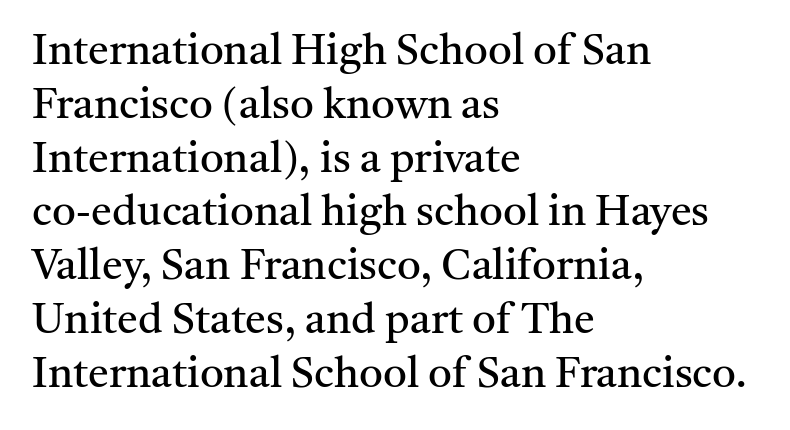
Q: Is the text bold? A: No.
Q: Is the text italic (slanted)? A: No, it is upright.
Q: Is the typeface a serif or a sans-serif typeface? A: Serif.
Q: Is the text underlined? A: No.
Q: How is the paragraph aligned? A: Left-aligned.
Q: Is the spacing between letters normal or unusually wide? A: Normal.
Q: Is the spacing between lines tight, normal or loose? A: Normal.
Q: Width (condensed, normal, or wide)? A: Normal.
Q: Stroke contrast? A: Medium.
Q: x-height? A: Medium.
Q: Monospaced? A: No.
